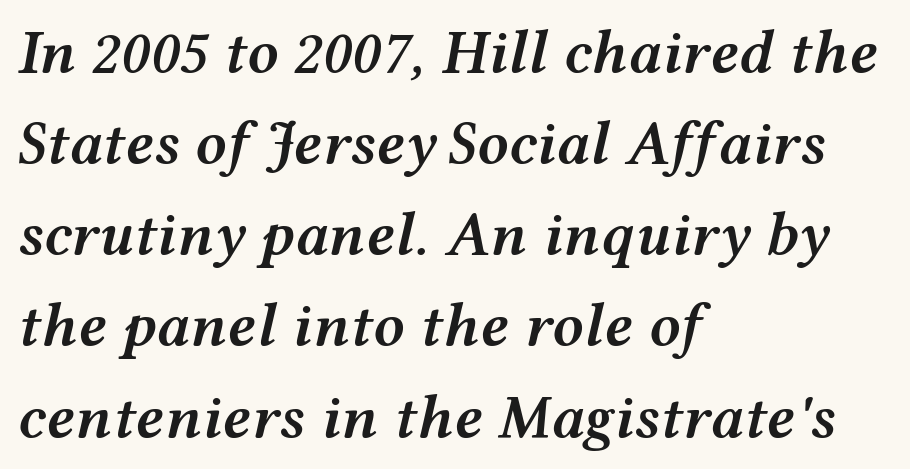
The image shows 62 px semibold, wide type, italic (leaning right); set left-aligned, normal line spacing (1.47x), normal letter spacing, not underlined; medium stroke contrast and a medium x-height.
